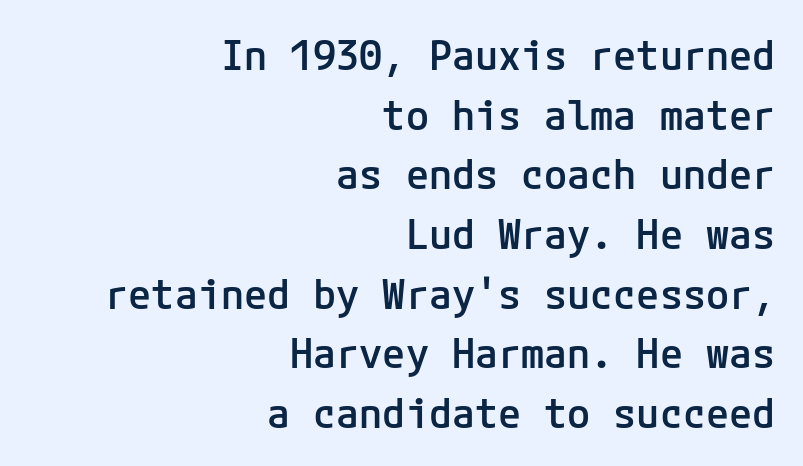
Q: Is the text bold? A: Semi-bold.
Q: Is the text italic (slanted)? A: No, it is upright.
Q: Is the typeface a serif or a sans-serif typeface? A: Sans-serif.
Q: Is the text underlined? A: No.
Q: How is the paragraph aligned? A: Right-aligned.
Q: Is the spacing between letters normal or unusually wide? A: Normal.
Q: Is the spacing between lines tight, normal or loose? A: Normal.
Q: Width (condensed, normal, or wide)? A: Normal.
Q: Stroke contrast? A: Low.
Q: x-height? A: Medium.
